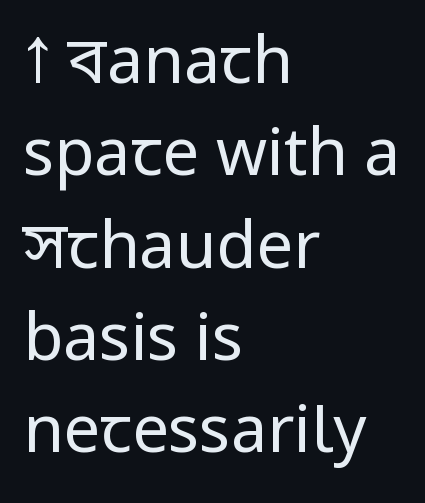
{"serif": "no", "italic": "no", "bold": "no", "weight": "regular", "width": "condensed", "stroke_contrast": "low", "underline": "no", "align": "left", "line_spacing": "normal", "line_spacing_ratio": 1.42, "letter_spacing": "normal", "letter_spacing_em": 0.0, "glyph_px": 65}
